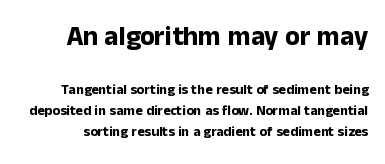
The image shows 27 px bold type, upright; set normal line spacing (1.5x), normal letter spacing, not underlined; the first (top) block is 1.93x larger.
